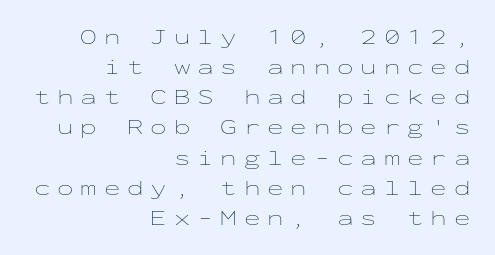
Caption: expanded tracking, letters set apart. Bare-footed words on every line. Baseline-to-baseline distance is the conventional proportion of letter height. The lettering holds an erect, upright posture throughout. No letter is thick-stroked: the sample isn't bold. Each line ends at the same right margin while the left side varies.
